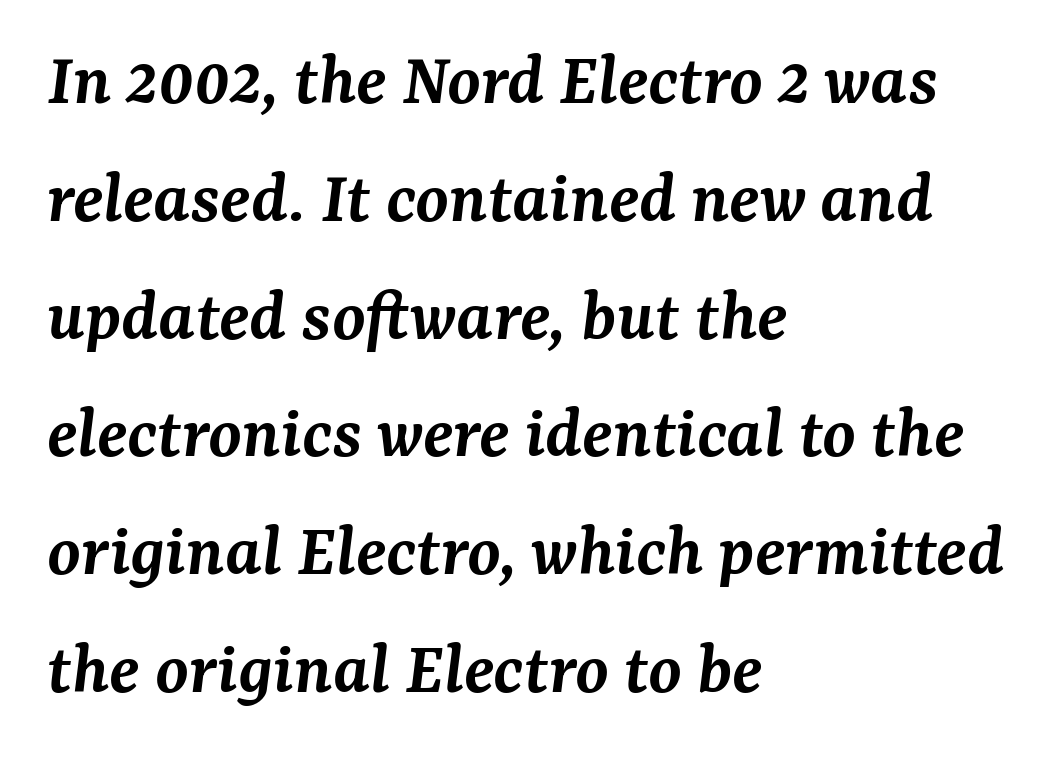
{"serif": "yes", "italic": "yes", "lean": "right", "slant_degrees": 7, "bold": "semi", "weight": "semibold", "width": "normal", "stroke_contrast": "medium", "x_height": "medium", "monospaced": "no", "underline": "no", "align": "left", "line_spacing": "normal", "line_spacing_ratio": 1.55, "letter_spacing": "normal", "letter_spacing_em": 0.0, "glyph_px": 76}
